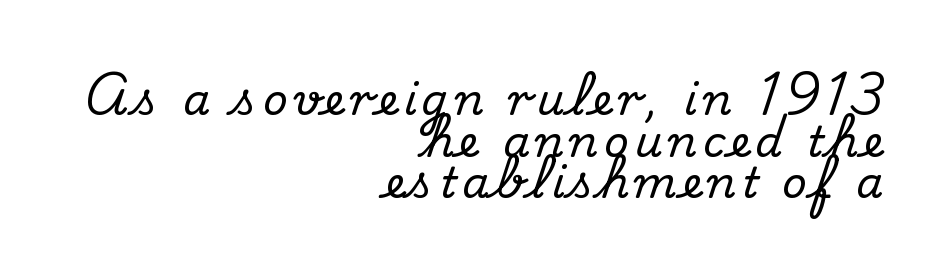
Do the characters align in a grid? No, the font is proportional. The string is rendered with underlining switched off. Are there feet on the stems? There are — it's a serif. If you drew a ruler down the right edge, every line would touch it.
